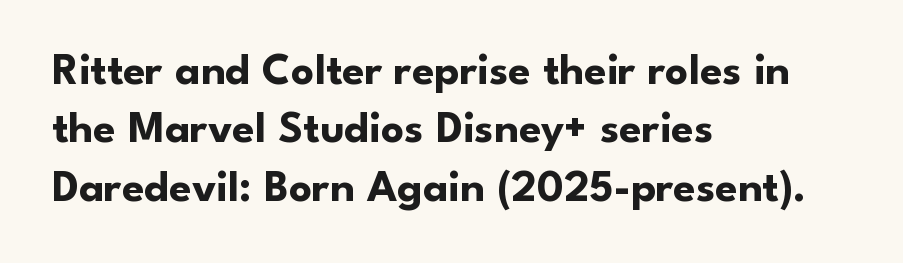
{"serif": "no", "italic": "no", "bold": "yes", "weight": "bold", "width": "normal", "stroke_contrast": "low", "x_height": "small", "monospaced": "no", "underline": "no", "align": "left", "line_spacing": "normal", "line_spacing_ratio": 1.3, "letter_spacing": "normal", "letter_spacing_em": 0.0, "glyph_px": 45}
